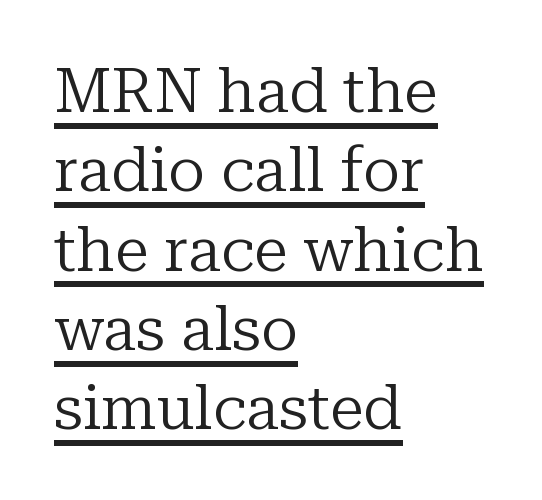
Q: Is the text bold? A: No.
Q: Is the text italic (slanted)? A: No, it is upright.
Q: Is the typeface a serif or a sans-serif typeface? A: Serif.
Q: Is the text underlined? A: Yes.
Q: How is the paragraph aligned? A: Left-aligned.
Q: Is the spacing between letters normal or unusually wide? A: Normal.
Q: Is the spacing between lines tight, normal or loose? A: Normal.
Q: Width (condensed, normal, or wide)? A: Normal.
Q: Stroke contrast? A: Low.
Q: x-height? A: Medium.
Q: Monospaced? A: No.
